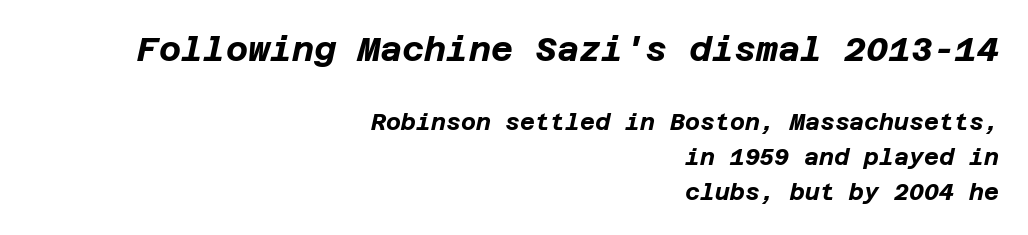
{"italic": "yes", "lean": "right", "slant_degrees": 12, "bold": "yes", "weight": "bold", "width": "normal", "stroke_contrast": "low", "x_height": "large", "underline": "no", "align": "right", "line_spacing": "normal", "line_spacing_ratio": 1.52, "letter_spacing": "normal", "letter_spacing_em": 0.0, "larger_block": "first", "size_ratio": 1.48, "glyph_px": 34}
